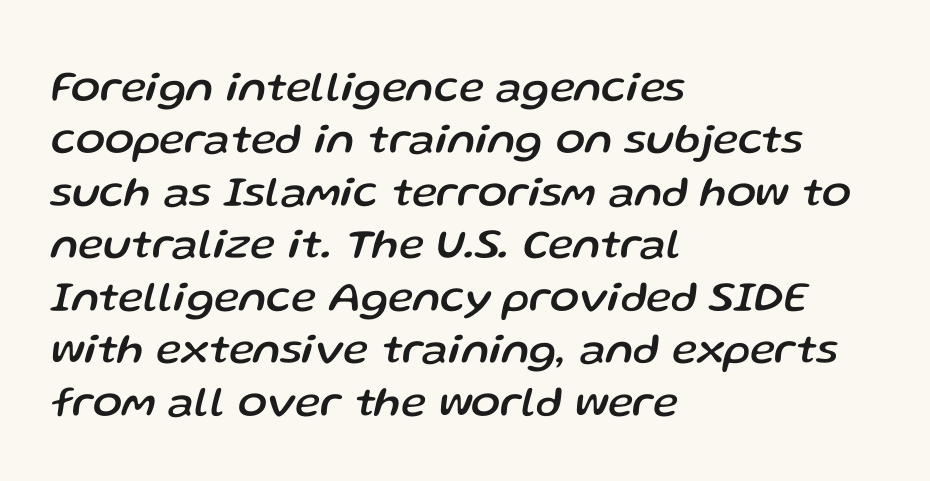
The image shows 43 px text type, italic (leaning right); set left-aligned, line spacing 1.22x, normal letter spacing, not underlined; low stroke contrast and a medium x-height.
